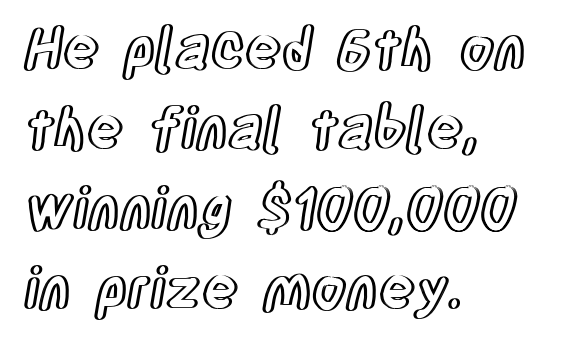
{"width": "condensed", "x_height": "large", "monospaced": "no", "underline": "no", "align": "left", "line_spacing": "normal", "line_spacing_ratio": 1.43, "letter_spacing": "normal", "letter_spacing_em": 0.0, "glyph_px": 56}
